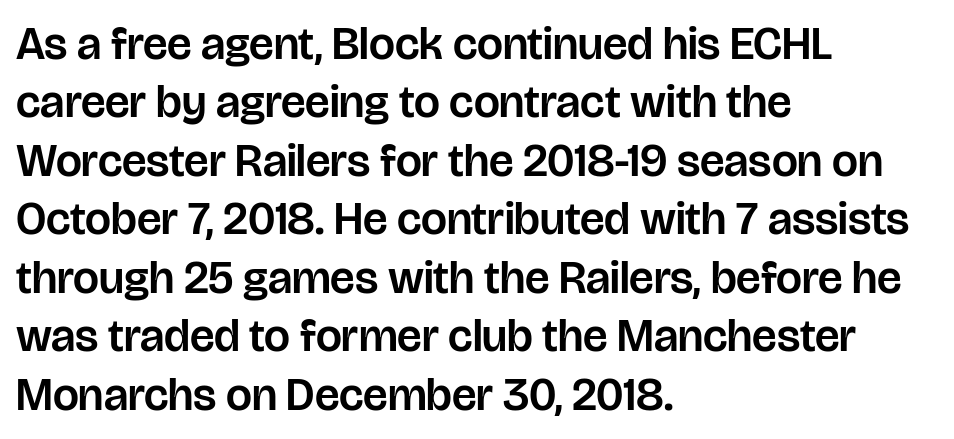
Reading down the column, the eye jumps a familiar distance to each next line. The type sits square on the baseline with zero lean. Spacing verdict: proportional, widths tailored to each character. The zone under the glyphs is completely vacant.
